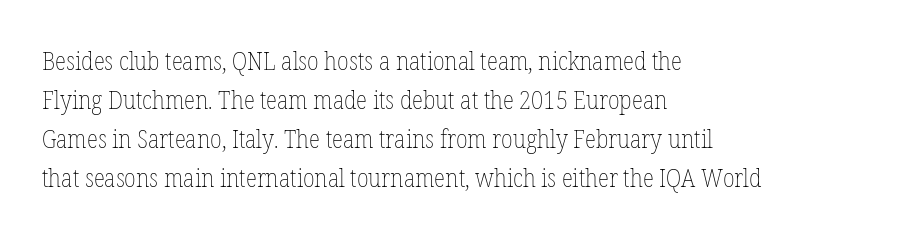
Q: Is the text bold? A: No.
Q: Is the text italic (slanted)? A: No, it is upright.
Q: Is the text underlined? A: No.
Q: How is the paragraph aligned? A: Left-aligned.
Q: Is the spacing between letters normal or unusually wide? A: Normal.
Q: Is the spacing between lines tight, normal or loose? A: Normal.
